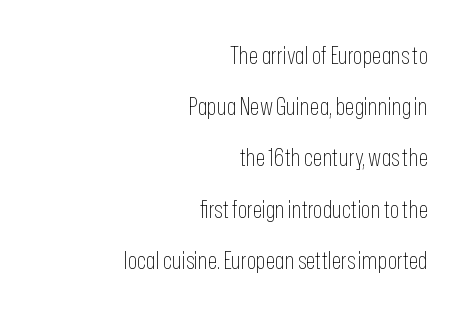
{"italic": "no", "bold": "no", "underline": "no", "align": "right", "line_spacing": "loose", "line_spacing_ratio": 2.05, "letter_spacing": "normal", "letter_spacing_em": 0.0, "glyph_px": 25}
